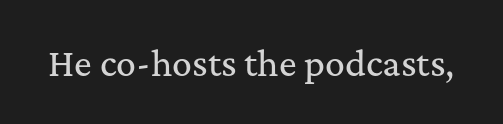
Q: Is the text italic (slanted)? A: No, it is upright.
Q: Is the typeface a serif or a sans-serif typeface? A: Serif.
Q: Is the text underlined? A: No.
Q: Is the spacing between letters normal or unusually wide? A: Normal.
Q: Width (condensed, normal, or wide)? A: Normal.
Q: Stroke contrast? A: Medium.
Q: x-height? A: Medium.
Q: Monospaced? A: No.
